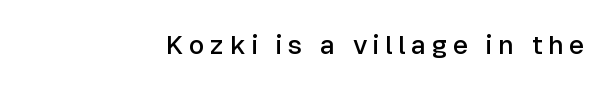
Q: Is the text bold? A: Semi-bold.
Q: Is the text italic (slanted)? A: No, it is upright.
Q: Is the text underlined? A: No.
Q: Is the spacing between letters normal or unusually wide? A: Unusually wide.
